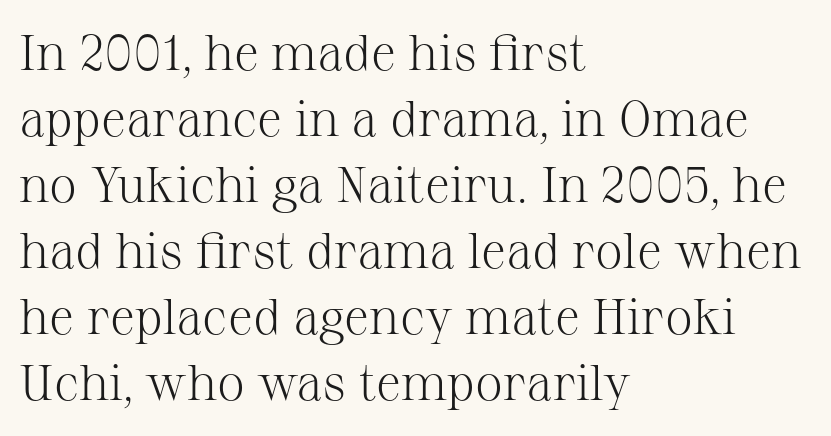
Font category for this specimen: serif. Do the letters lean? They stand straight. Weight: regular or lighter. Compared with typical body copy, the letter spacing here is the same. You could not count columns in this text — the font is proportionally spaced. The line-height multiplier appears to be the usual default.
